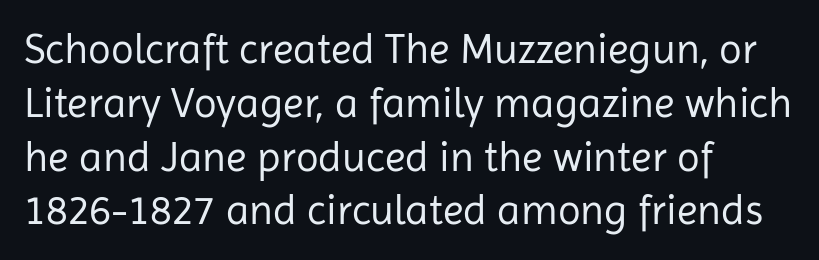
The image shows 42 px regular-weight sans-serif type, upright; set left-aligned, normal line spacing (1.28x), normal letter spacing, not underlined; low stroke contrast and a medium x-height.
